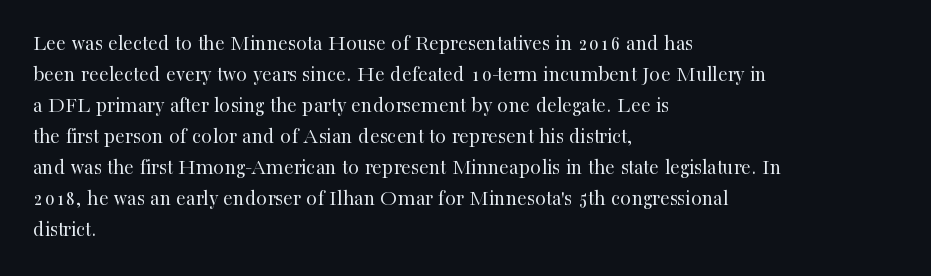
{"italic": "no", "bold": "no", "underline": "no", "align": "left", "line_spacing": "normal", "line_spacing_ratio": 1.41, "letter_spacing": "normal", "letter_spacing_em": 0.0, "glyph_px": 22}
